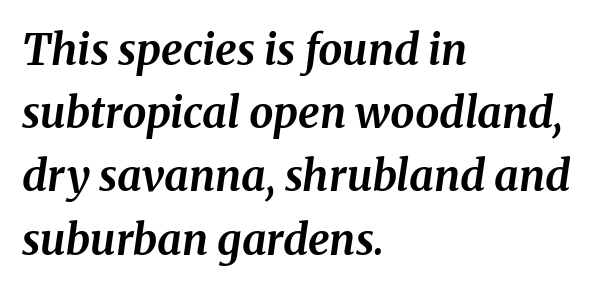
The image shows 43 px bold type, italic (leaning right); set left-aligned, normal line spacing (1.47x), normal letter spacing, not underlined; medium stroke contrast and a medium x-height.
